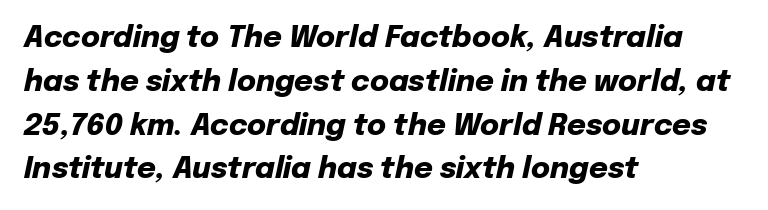
Nothing unusual about the tracking: characters are spaced as the font intends. These lines sit exactly where default settings would place them. Every row of glyphs begins at an identical x-position on the left. The letters advance in unequal steps, a hallmark of proportional type. The letters are slanted; this is an italic face. A bare baseline throughout the passage.
